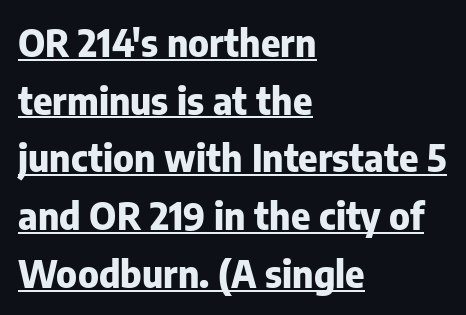
The image shows 37 px heavy sans-serif type, upright; set left-aligned, normal line spacing (1.56x), normal letter spacing, underlined; low stroke contrast and a medium x-height.
